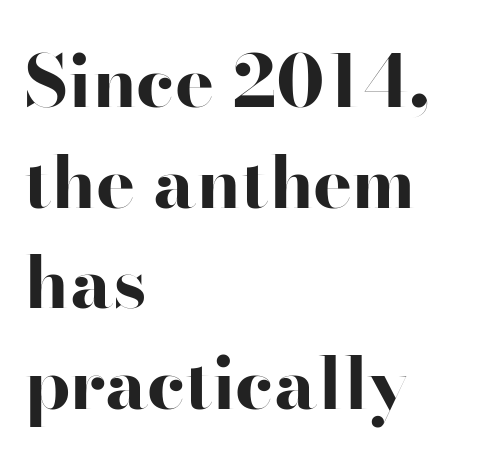
{"serif": "no", "italic": "no", "bold": "yes", "weight": "bold", "width": "wide", "stroke_contrast": "high", "x_height": "small", "monospaced": "no", "underline": "no", "align": "left", "line_spacing": "normal", "line_spacing_ratio": 1.38, "letter_spacing": "normal", "letter_spacing_em": 0.0, "glyph_px": 73}
